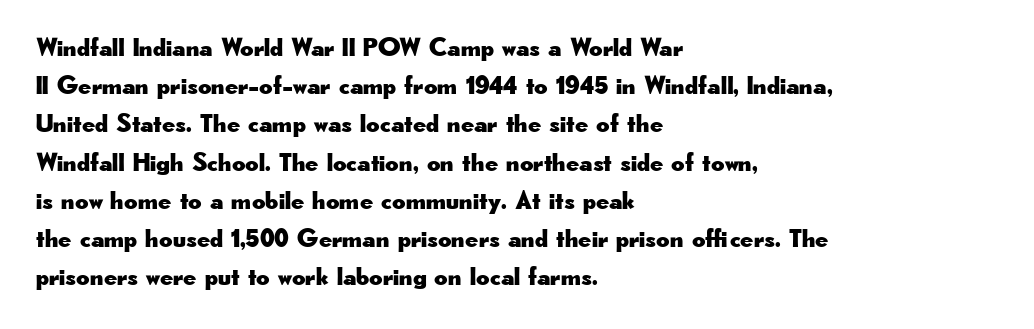
Glance below the letters and you will spot only blank space. Interline gaps are of average width in this sample. The type sits square on the baseline with zero lean. The text block is weighted toward the left margin, trailing off unevenly rightward. These lines keep a tight, regular rhythm from letter to letter.
